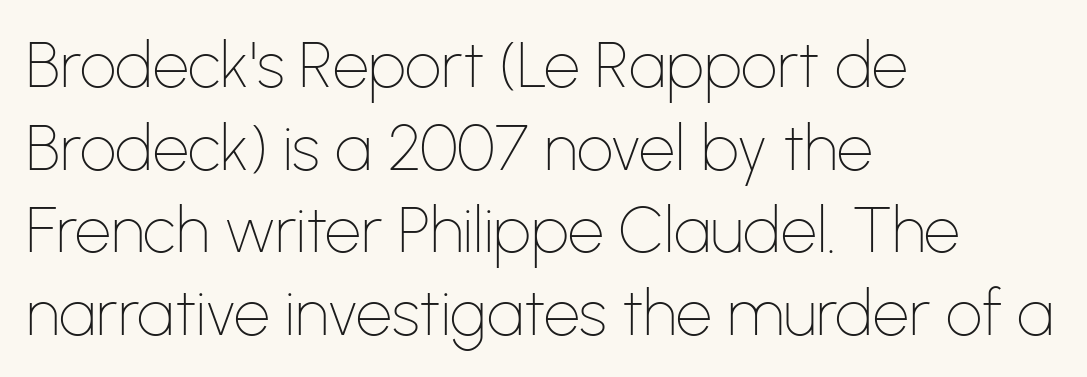
{"serif": "no", "italic": "no", "bold": "no", "weight": "thin", "width": "normal", "stroke_contrast": "low", "x_height": "medium", "monospaced": "no", "underline": "no", "align": "left", "line_spacing": "normal", "line_spacing_ratio": 1.29, "letter_spacing": "normal", "letter_spacing_em": 0.0, "glyph_px": 64}
